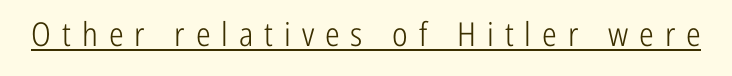
{"serif": "no", "italic": "no", "bold": "no", "weight": "light", "width": "condensed", "stroke_contrast": "low", "x_height": "medium", "monospaced": "no", "underline": "yes", "letter_spacing": "wide", "letter_spacing_em": 0.33, "glyph_px": 33}
